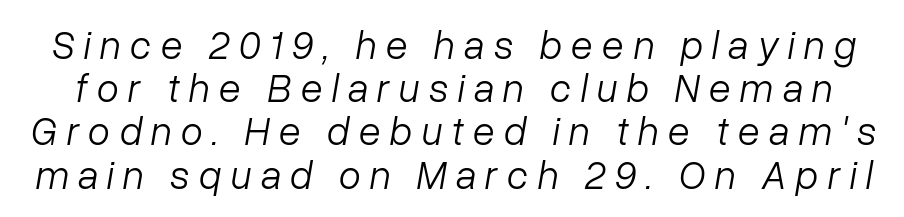
{"italic": "yes", "lean": "right", "slant_degrees": 10, "bold": "no", "weight": "light", "width": "normal", "stroke_contrast": "low", "x_height": "medium", "monospaced": "no", "underline": "no", "line_spacing": "tight", "line_spacing_ratio": 1.08, "letter_spacing": "wide", "letter_spacing_em": 0.23, "glyph_px": 40}
